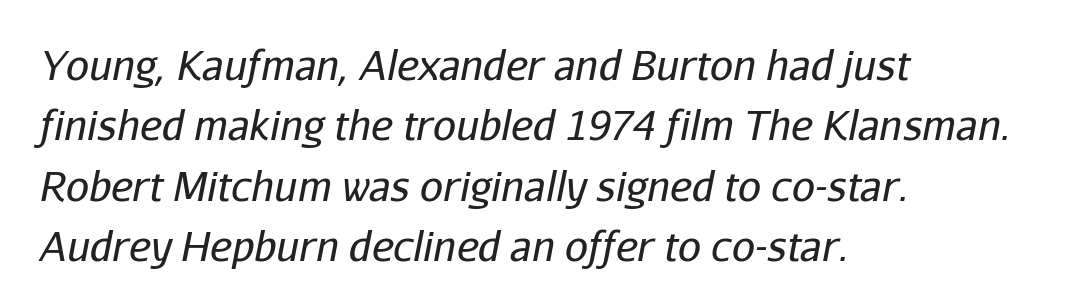
The image shows 41 px regular-weight type, italic (leaning right); set left-aligned, normal line spacing (1.47x), normal letter spacing, not underlined; low stroke contrast and a medium x-height.
